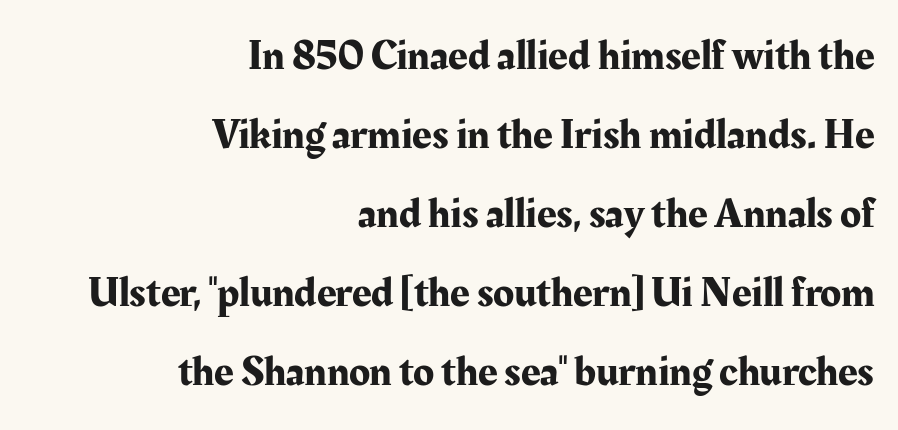
Check under the words: just untouched page. Note: serifs present on the glyphs. The rendering anchors every line to the right-hand side. Here the glyphs are tracked normally, forming tight word shapes. The font's upright variant was chosen for this text.
